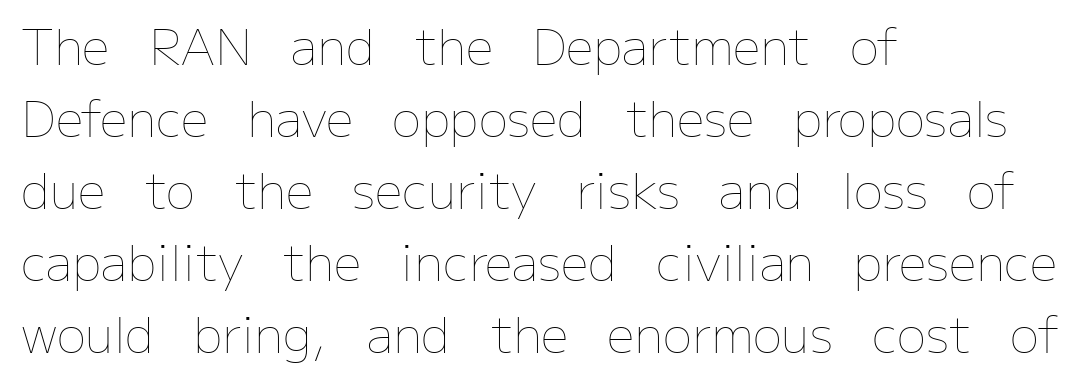
Q: Is the text bold? A: No.
Q: Is the text italic (slanted)? A: No, it is upright.
Q: Is the text underlined? A: No.
Q: How is the paragraph aligned? A: Left-aligned.
Q: Is the spacing between letters normal or unusually wide? A: Normal.
Q: Is the spacing between lines tight, normal or loose? A: Normal.
Q: Width (condensed, normal, or wide)? A: Normal.
Q: Stroke contrast? A: Low.
Q: x-height? A: Medium.
Q: Monospaced? A: No.
